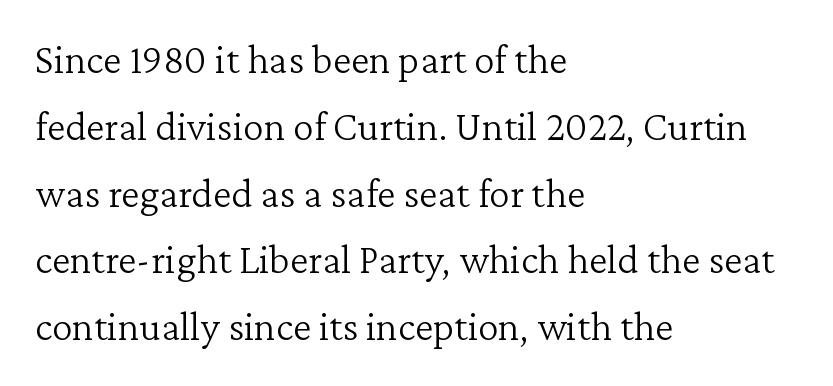
The image shows 42 px light serif type, upright; set left-aligned, normal line spacing (1.59x), normal letter spacing, not underlined; low stroke contrast and a medium x-height.
